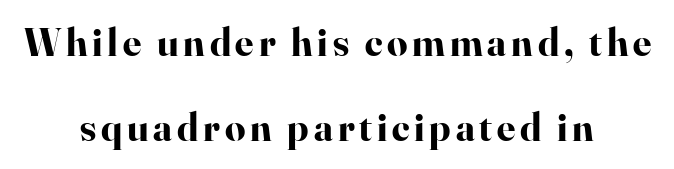
Q: Is the text bold? A: Yes.
Q: Is the text italic (slanted)? A: No, it is upright.
Q: Is the typeface a serif or a sans-serif typeface? A: Serif.
Q: Is the text underlined? A: No.
Q: How is the paragraph aligned? A: Centered.
Q: Is the spacing between lines tight, normal or loose? A: Loose.
Q: Width (condensed, normal, or wide)? A: Normal.
Q: Stroke contrast? A: High.
Q: x-height? A: Small.
Q: Monospaced? A: No.
